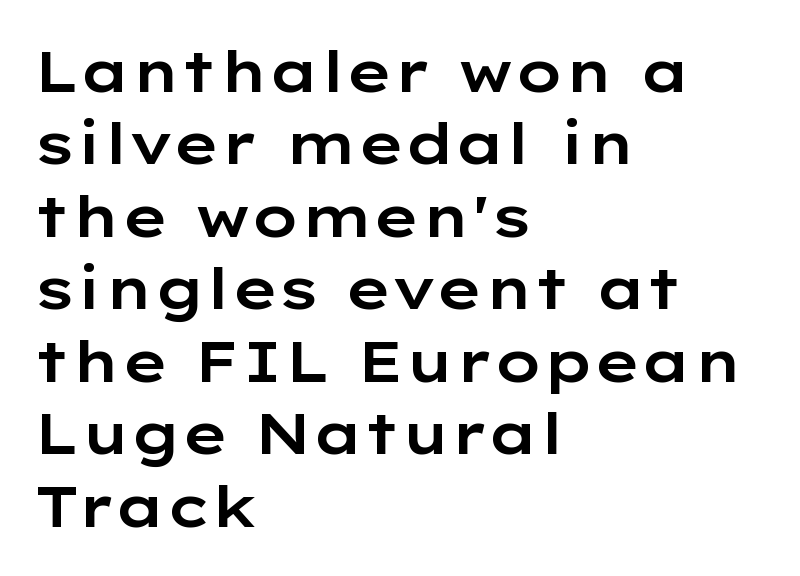
A typesetter would call this leading conventional body-copy spacing. These lines are rendered in a variable-pitch font. You can tell from the bare stems that sans-serif type was used. Posture: vertical. Honestly, the letter spacing is just normal — you wouldn't notice it. A student would call this left alignment; a typographer would say flush left, rag right.
